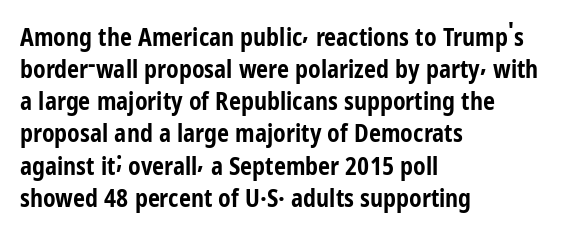
{"italic": "no", "bold": "yes", "underline": "no", "align": "left", "line_spacing": "normal", "line_spacing_ratio": 1.34, "letter_spacing": "normal", "letter_spacing_em": 0.0, "glyph_px": 24}
